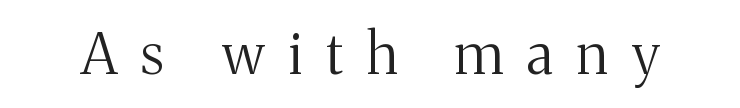
The image shows 56 px regular-weight serif type, upright; set unusually wide letter spacing (+0.43 em), not underlined; medium stroke contrast and a medium x-height.
